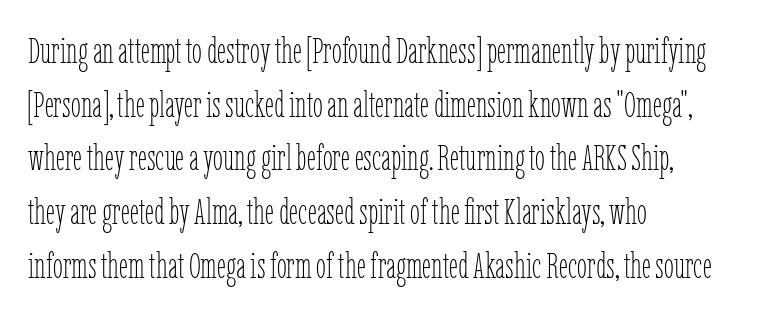
Looks like regular typesetting: each glyph gets only the width it needs. Only glyphs here, with clear space below each row. The font's upright variant was chosen for this text. Tracking here is standard; glyphs follow each other at the usual distance.
